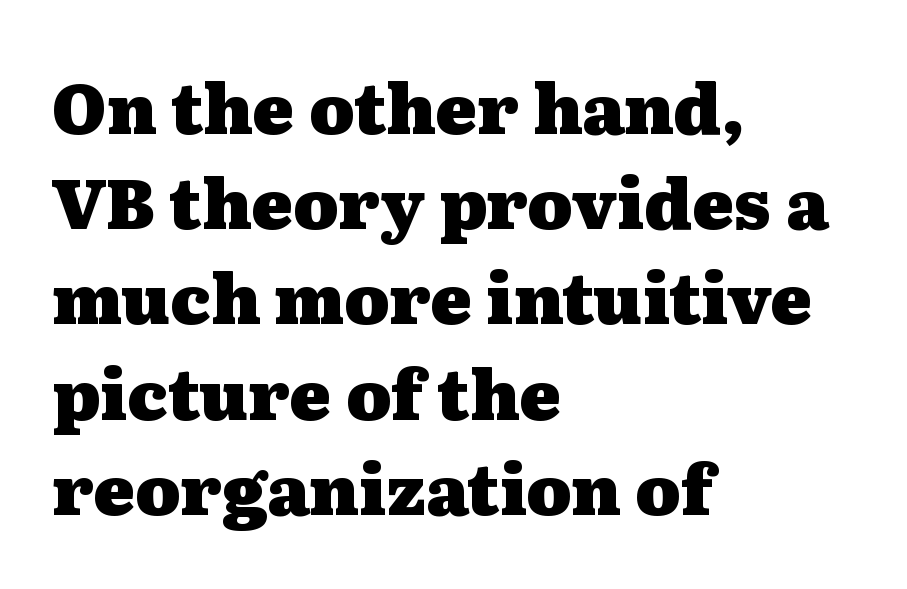
Q: Is the text bold? A: Yes.
Q: Is the text italic (slanted)? A: No, it is upright.
Q: Is the typeface a serif or a sans-serif typeface? A: Serif.
Q: Is the text underlined? A: No.
Q: How is the paragraph aligned? A: Left-aligned.
Q: Is the spacing between letters normal or unusually wide? A: Normal.
Q: Is the spacing between lines tight, normal or loose? A: Normal.
Q: Width (condensed, normal, or wide)? A: Wide.
Q: Stroke contrast? A: Medium.
Q: x-height? A: Medium.
Q: Monospaced? A: No.
